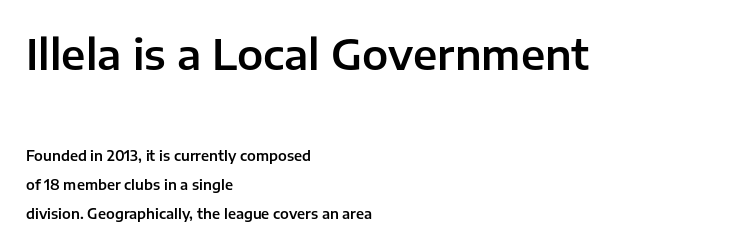
Compared with typical body copy, the letter spacing here is the same. One glance says open: line gaps are wider than usual. Anything drawn beneath the words? Only blank space. Are there feet on the stems? There aren't — it's a sans.
